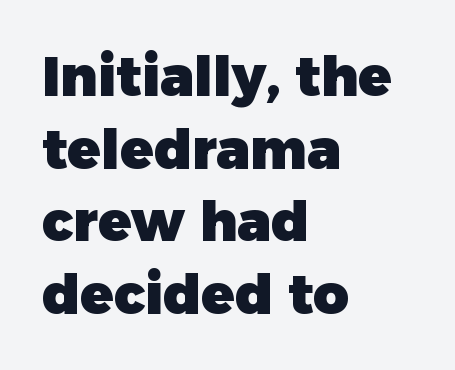
When letters stand straight like this, we call the style roman or upright. Varying glyph widths throughout — classic text-font behaviour. The string is rendered with underlining switched off. In terms of letterspacing, this is plain default setting.
